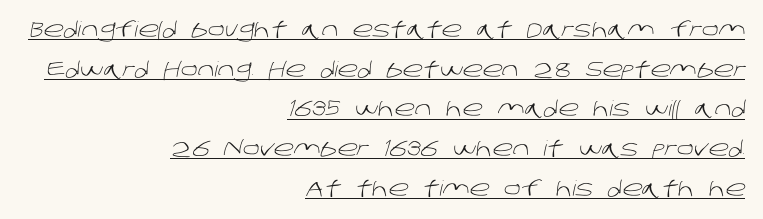
Q: Is the text bold? A: No.
Q: Is the text underlined? A: Yes.
Q: How is the paragraph aligned? A: Right-aligned.
Q: Is the spacing between letters normal or unusually wide? A: Normal.
